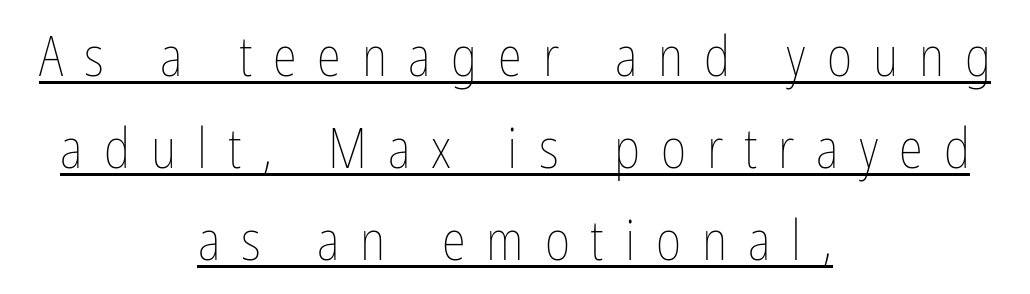
{"italic": "no", "bold": "no", "weight": "thin", "width": "condensed", "stroke_contrast": "low", "x_height": "medium", "monospaced": "no", "underline": "yes", "align": "center", "line_spacing": "normal", "line_spacing_ratio": 1.67, "letter_spacing": "wide", "letter_spacing_em": 0.38, "glyph_px": 55}
